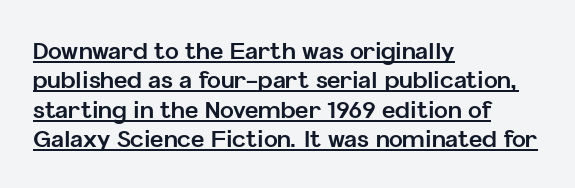
{"italic": "no", "bold": "yes", "underline": "yes", "align": "left", "line_spacing": "normal", "line_spacing_ratio": 1.28, "letter_spacing": "normal", "letter_spacing_em": 0.0, "glyph_px": 23}
